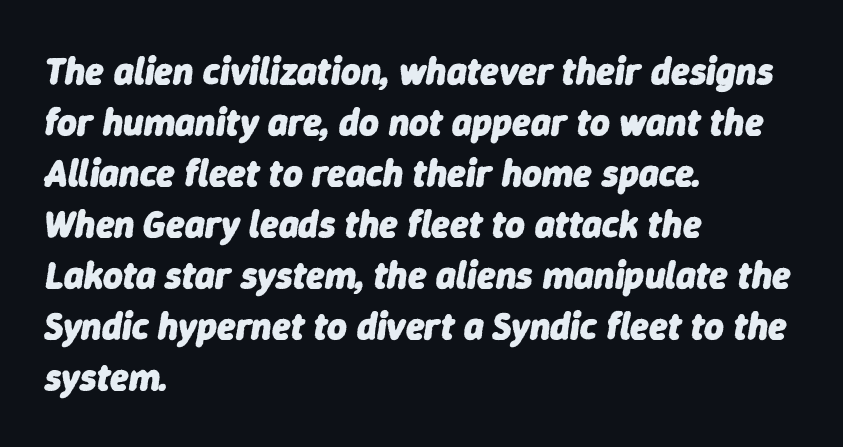
A student would call this left alignment; a typographer would say flush left, rag right. Its strokes are broad and dark, the hallmark of bold type. Evenly set lines give the paragraph a standard silhouette. Proportional: the letters do not fall into vertical columns. Tracking value appears to be zero — textbook default spacing.
